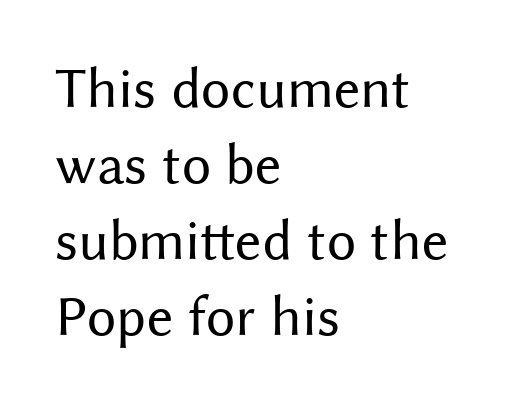
{"serif": "no", "italic": "no", "bold": "no", "weight": "regular", "width": "normal", "stroke_contrast": "medium", "x_height": "medium", "monospaced": "no", "underline": "no", "align": "left", "line_spacing": "normal", "line_spacing_ratio": 1.31, "letter_spacing": "normal", "letter_spacing_em": 0.0, "glyph_px": 58}
